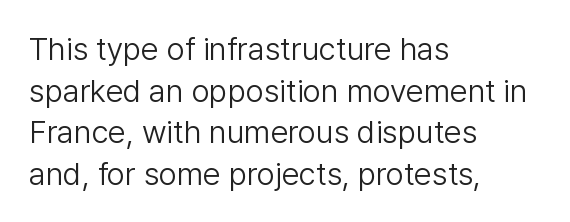
The image shows 32 px light sans-serif type, upright; set left-aligned, normal line spacing (1.3x), normal letter spacing, not underlined; low stroke contrast and a medium x-height.
